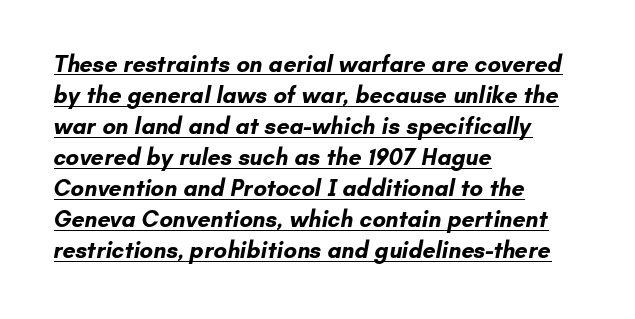
Q: Is the text bold? A: Yes.
Q: Is the text underlined? A: Yes.
Q: How is the paragraph aligned? A: Left-aligned.
Q: Is the spacing between letters normal or unusually wide? A: Normal.
Q: Is the spacing between lines tight, normal or loose? A: Normal.
